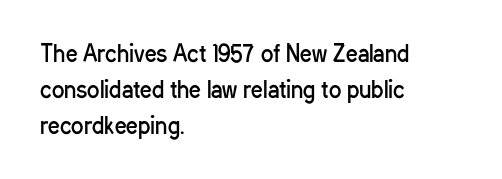
Q: Is the text bold? A: No.
Q: Is the text italic (slanted)? A: No, it is upright.
Q: Is the text underlined? A: No.
Q: How is the paragraph aligned? A: Left-aligned.
Q: Is the spacing between letters normal or unusually wide? A: Normal.
Q: Is the spacing between lines tight, normal or loose? A: Normal.
